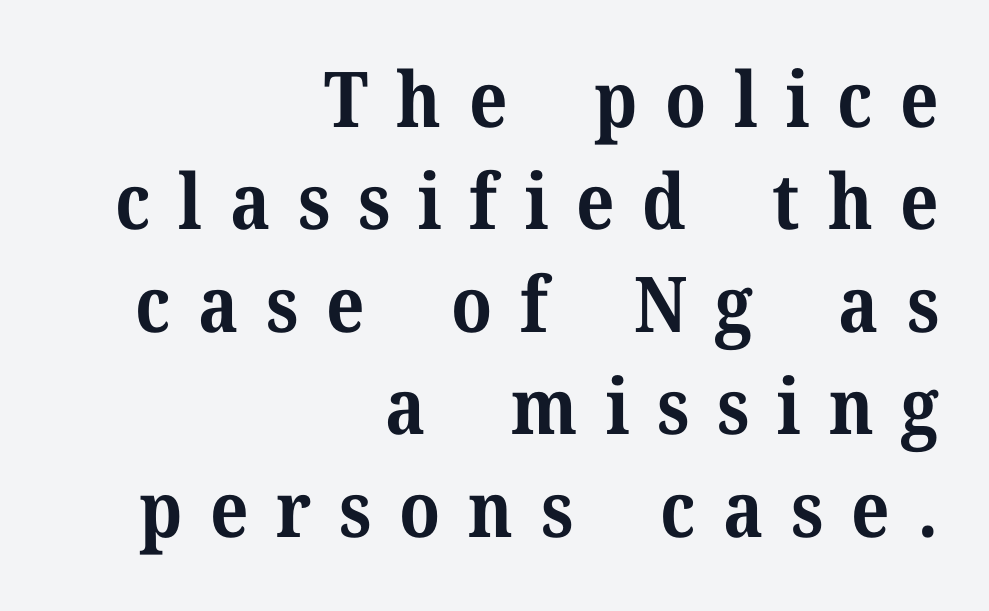
In terms of leading, this rendering sits right in the middle. Stroke terminals: seriffed. Ascenders rise straight up at ninety degrees. In CSS terms this would be text-align: right.
